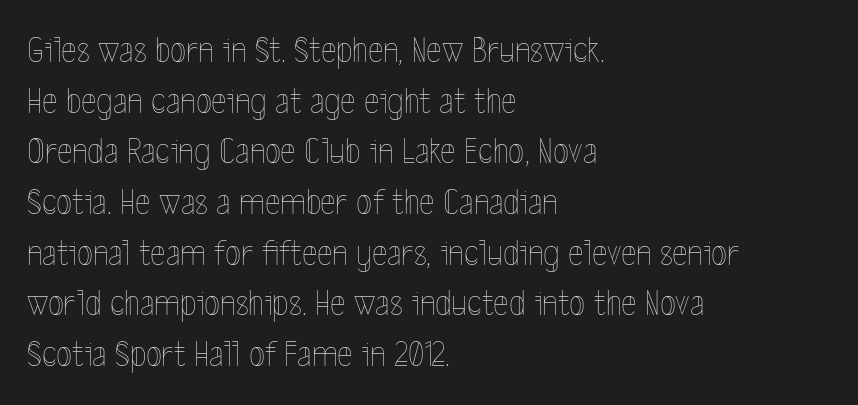
Q: Is the text bold? A: No.
Q: Is the text italic (slanted)? A: No, it is upright.
Q: Is the text underlined? A: No.
Q: How is the paragraph aligned? A: Left-aligned.
Q: Is the spacing between letters normal or unusually wide? A: Normal.
Q: Is the spacing between lines tight, normal or loose? A: Normal.
Q: Width (condensed, normal, or wide)? A: Condensed.
Q: x-height? A: Medium.
Q: Monospaced? A: No.
